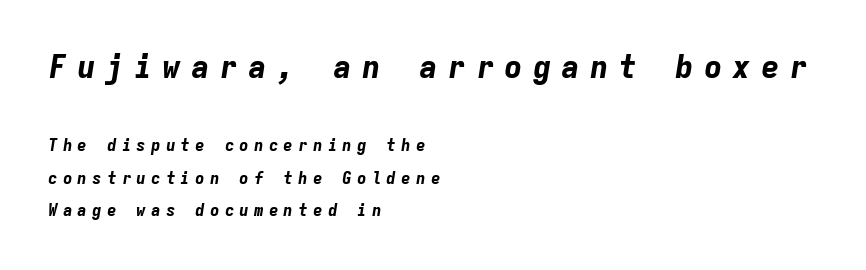
The image shows 31 px bold type, italic (leaning right), monospaced; set left-aligned, loose line spacing (2.02x), unusually wide letter spacing (+0.32 em), not underlined; the first (top) block is 1.94x larger; low stroke contrast and a medium x-height.
